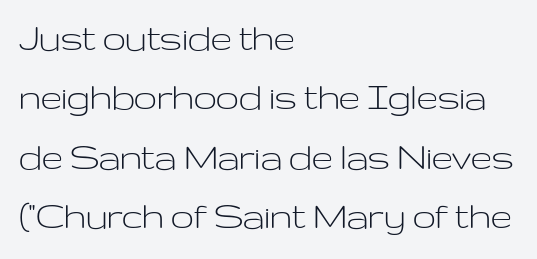
The image shows 41 px light, wide sans-serif type, upright; set left-aligned, normal line spacing (1.45x), normal letter spacing, not underlined; low stroke contrast and a medium x-height.
